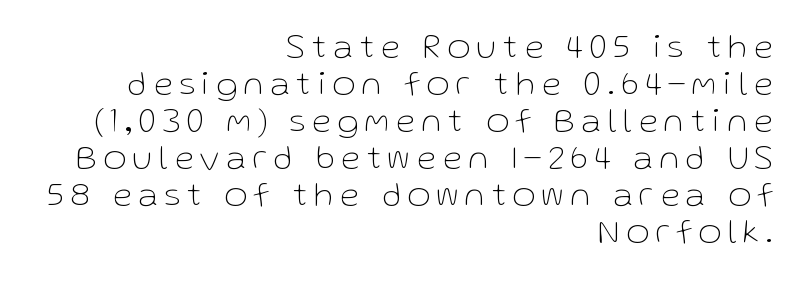
The image shows 35 px thin sans-serif type, upright; set right-aligned, tight line spacing (1.06x), unusually wide letter spacing (+0.2 em), not underlined; low stroke contrast and a medium x-height.
